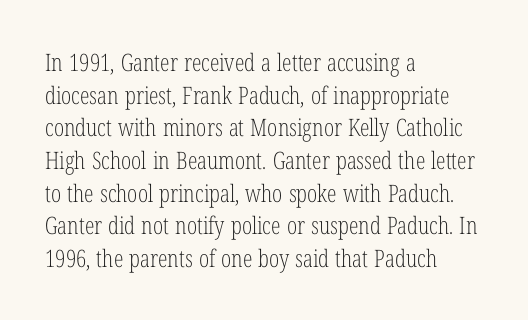
Q: Is the text bold? A: No.
Q: Is the text italic (slanted)? A: No, it is upright.
Q: Is the text underlined? A: No.
Q: How is the paragraph aligned? A: Left-aligned.
Q: Is the spacing between letters normal or unusually wide? A: Normal.
Q: Is the spacing between lines tight, normal or loose? A: Normal.
